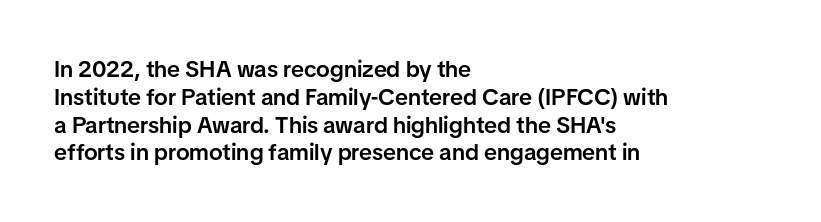
Q: Is the text bold? A: Semi-bold.
Q: Is the text italic (slanted)? A: No, it is upright.
Q: Is the text underlined? A: No.
Q: How is the paragraph aligned? A: Left-aligned.
Q: Is the spacing between letters normal or unusually wide? A: Normal.
